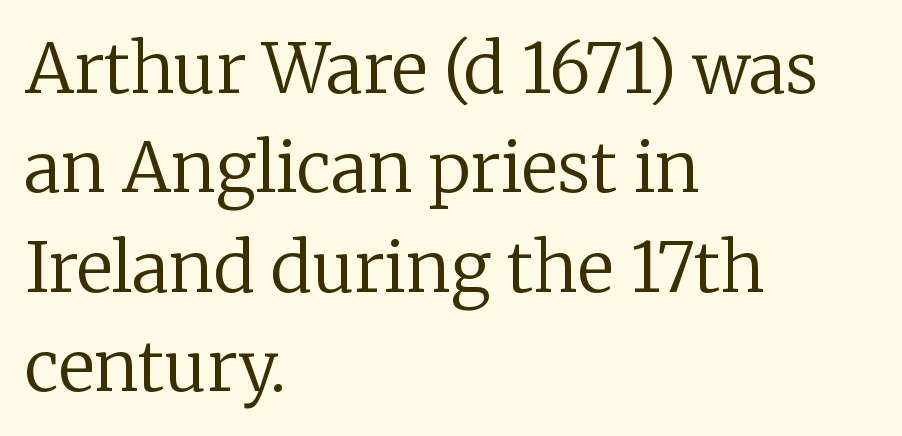
{"serif": "yes", "italic": "no", "bold": "no", "weight": "regular", "width": "normal", "stroke_contrast": "low", "x_height": "medium", "monospaced": "no", "underline": "no", "align": "left", "line_spacing": "normal", "line_spacing_ratio": 1.44, "letter_spacing": "normal", "letter_spacing_em": 0.0, "glyph_px": 69}
